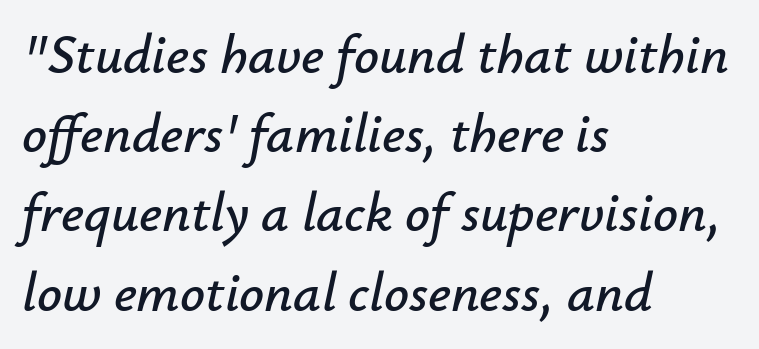
{"italic": "yes", "lean": "right", "slant_degrees": 12, "width": "normal", "stroke_contrast": "low", "x_height": "small", "monospaced": "no", "underline": "no", "align": "left", "line_spacing": "normal", "line_spacing_ratio": 1.44, "letter_spacing": "normal", "letter_spacing_em": 0.0, "glyph_px": 55}
